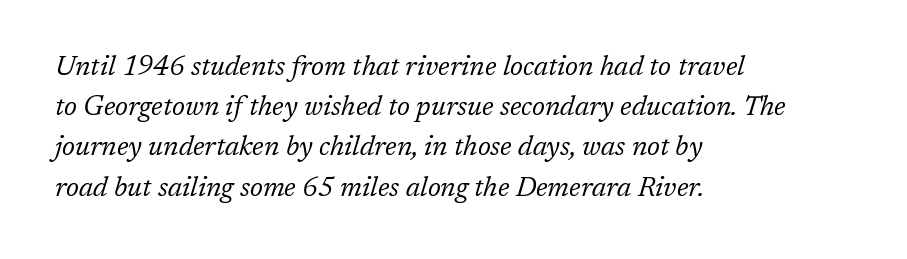
{"italic": "yes", "lean": "right", "slant_degrees": 17, "bold": "no", "underline": "no", "align": "left", "line_spacing": "normal", "line_spacing_ratio": 1.49, "letter_spacing": "normal", "letter_spacing_em": 0.0, "glyph_px": 27}
